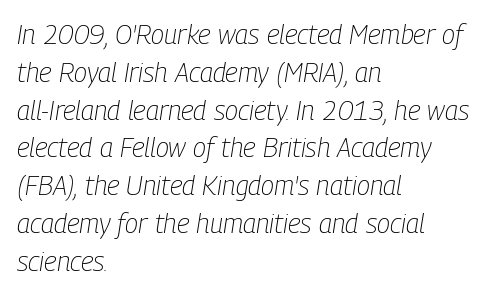
Leading matches the norm, producing a regular column. Layout note: lines flush left. The passage shown is not bold in any degree. A typesetter would call this zero additional tracking. The font's italic variant was chosen for this text.
